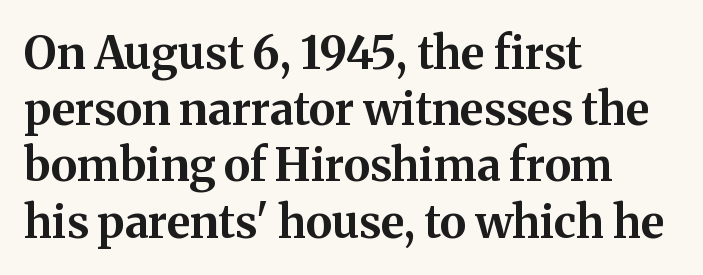
The image shows 45 px bold serif type, upright; set left-aligned, normal line spacing (1.25x), normal letter spacing, not underlined; medium stroke contrast and a medium x-height.
